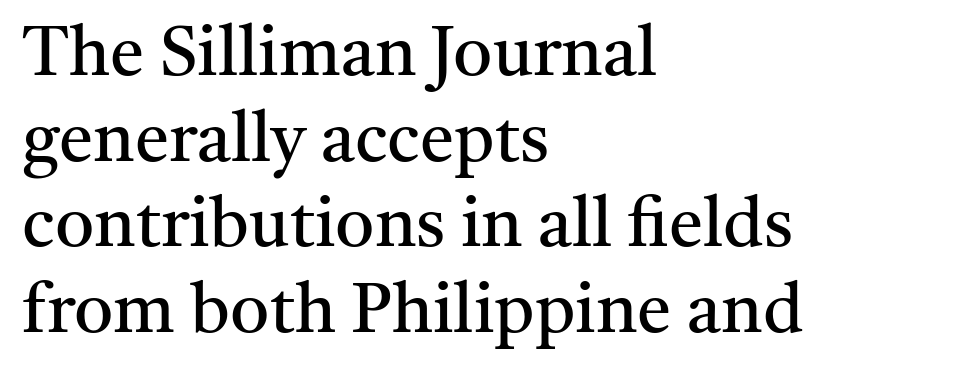
In terms of letterform style, serifs are clearly present. Each stroke keeps to a modest, everyday thickness or less. A classic flush-left, rag-right setting is used for this passage. Between one letter and the next there's only the usual sliver of space. Only glyphs here, with clear space below each row.
